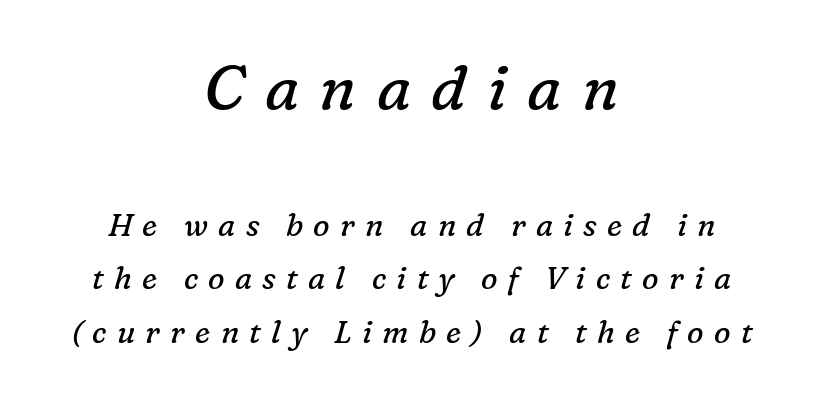
The image shows 62 px regular-weight serif type, italic (leaning right); set centered, line spacing 1.73x, unusually wide letter spacing (+0.33 em), not underlined; the first (top) block is 2.0x larger; low stroke contrast and a medium x-height.
